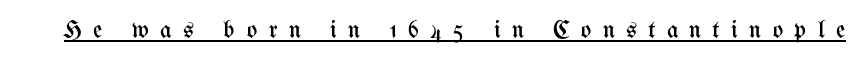
The image shows 25 px text type, upright; set unusually wide letter spacing (+0.45 em), underlined.
